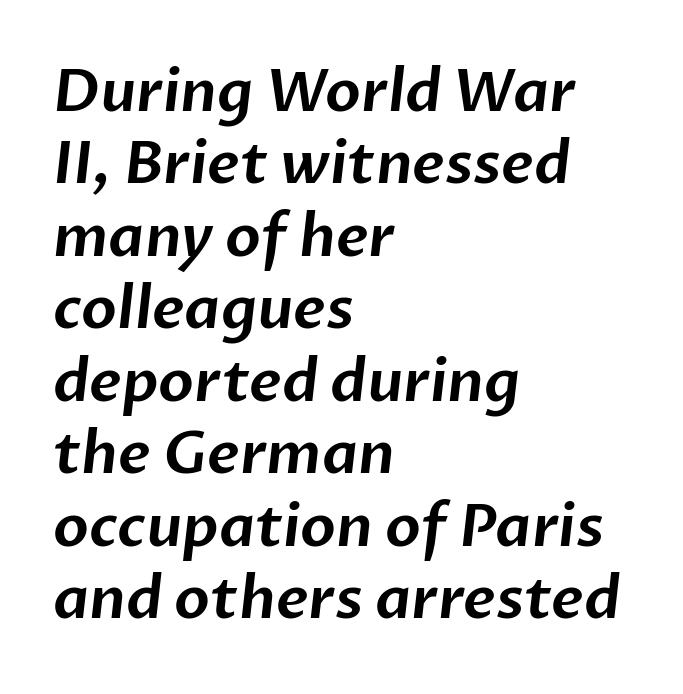
The image shows 58 px sans-serif type; set left-aligned, normal line spacing (1.25x), normal letter spacing, not underlined; low stroke contrast and a medium x-height.
